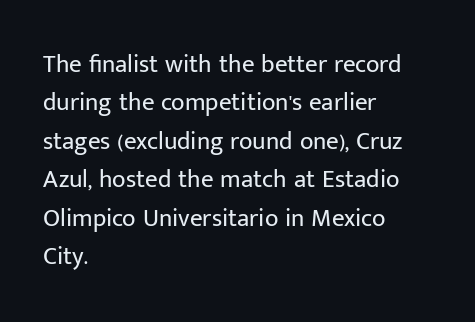
This sample uses an upright cut, with every glyph sitting square on the baseline. The string is rendered with underlining switched off. Tracking value appears to be zero — textbook default spacing. The lines in this sample share a left origin and differ only in where they stop. Vertical spacing — default.
